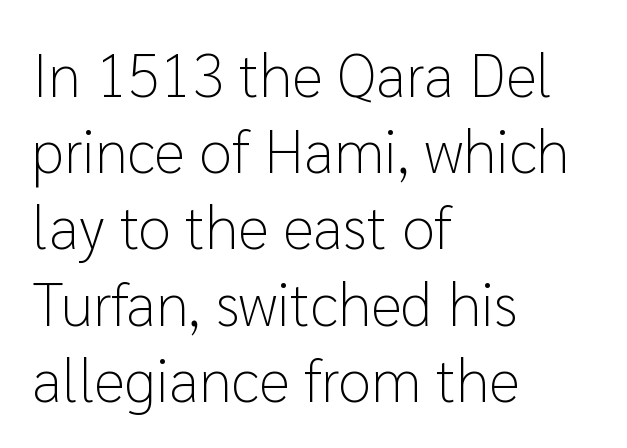
{"serif": "no", "italic": "no", "bold": "no", "weight": "light", "width": "normal", "stroke_contrast": "low", "x_height": "medium", "monospaced": "no", "underline": "no", "align": "left", "line_spacing": "normal", "line_spacing_ratio": 1.27, "letter_spacing": "normal", "letter_spacing_em": 0.0, "glyph_px": 60}
